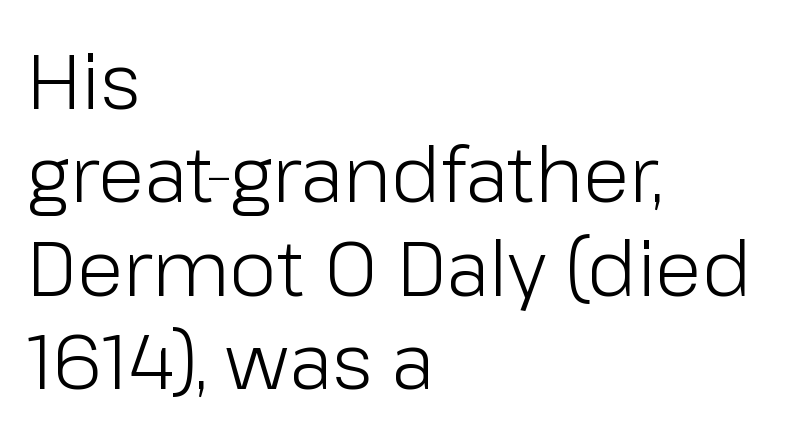
Q: Is the text bold? A: No.
Q: Is the text italic (slanted)? A: No, it is upright.
Q: Is the typeface a serif or a sans-serif typeface? A: Sans-serif.
Q: Is the text underlined? A: No.
Q: How is the paragraph aligned? A: Left-aligned.
Q: Is the spacing between letters normal or unusually wide? A: Normal.
Q: Width (condensed, normal, or wide)? A: Normal.
Q: Stroke contrast? A: Low.
Q: x-height? A: Medium.
Q: Monospaced? A: No.
